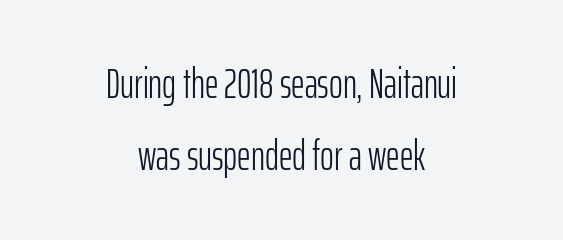
Q: Is the text bold? A: No.
Q: Is the text italic (slanted)? A: No, it is upright.
Q: Is the typeface a serif or a sans-serif typeface? A: Sans-serif.
Q: Is the text underlined? A: No.
Q: How is the paragraph aligned? A: Centered.
Q: Is the spacing between letters normal or unusually wide? A: Normal.
Q: Width (condensed, normal, or wide)? A: Condensed.
Q: Stroke contrast? A: Low.
Q: x-height? A: Medium.
Q: Monospaced? A: No.
